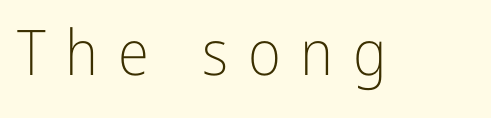
Q: Is the text bold? A: No.
Q: Is the text italic (slanted)? A: No, it is upright.
Q: Is the typeface a serif or a sans-serif typeface? A: Sans-serif.
Q: Is the text underlined? A: No.
Q: Is the spacing between letters normal or unusually wide? A: Unusually wide.
Q: Width (condensed, normal, or wide)? A: Condensed.
Q: Stroke contrast? A: Low.
Q: x-height? A: Medium.
Q: Monospaced? A: No.
